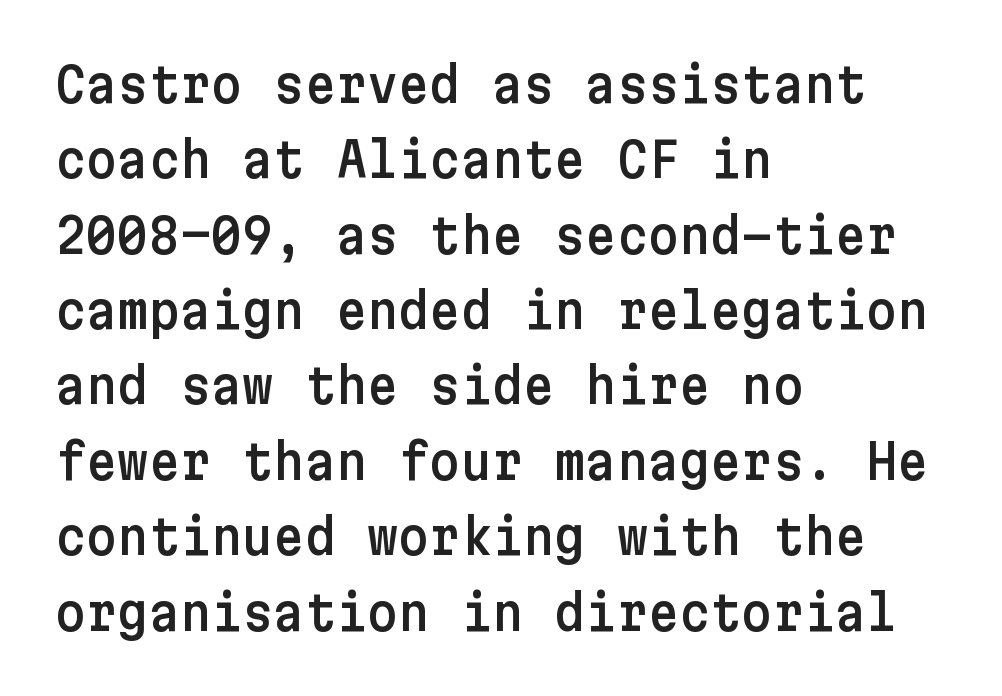
The image shows 48 px sans-serif type, upright; set left-aligned, normal line spacing (1.57x), normal letter spacing, not underlined; low stroke contrast and a medium x-height.
